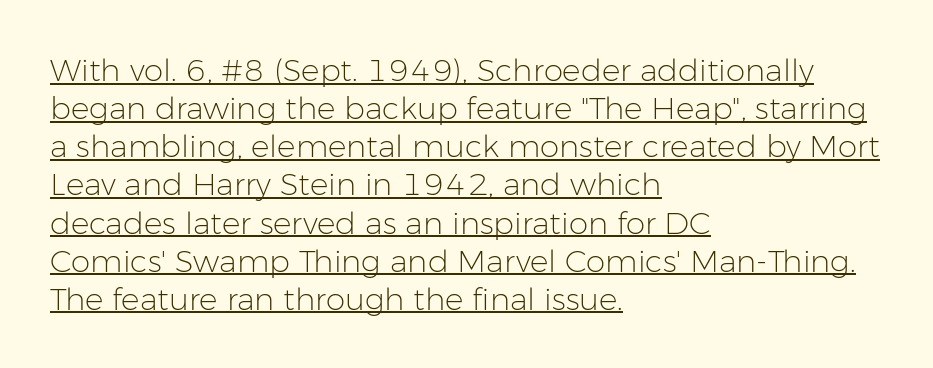
{"serif": "no", "italic": "no", "bold": "no", "weight": "light", "width": "normal", "stroke_contrast": "low", "x_height": "medium", "monospaced": "no", "underline": "yes", "align": "left", "line_spacing_ratio": 1.23, "letter_spacing": "normal", "letter_spacing_em": 0.0, "glyph_px": 31}
